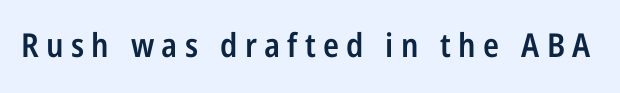
The image shows 33 px semibold, condensed sans-serif type, upright; set unusually wide letter spacing (+0.22 em), not underlined; low stroke contrast and a medium x-height.
